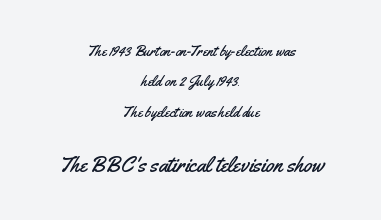
The image shows 22 px text type; set centered, loose line spacing (2.03x), normal letter spacing, not underlined; the second (bottom) block is 1.47x larger.
